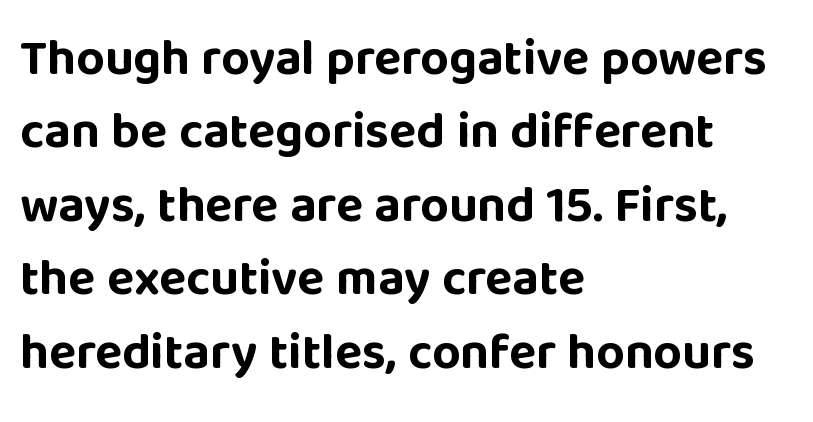
The image shows 50 px bold sans-serif type, upright; set left-aligned, normal line spacing (1.47x), normal letter spacing, not underlined; low stroke contrast and a large x-height.
